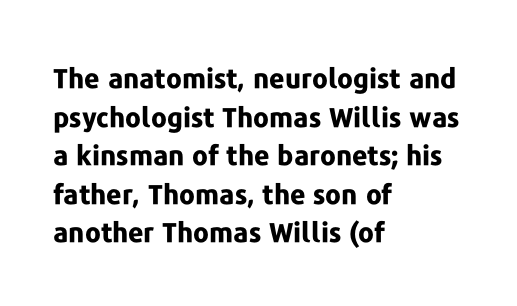
{"italic": "no", "bold": "yes", "underline": "no", "align": "left", "line_spacing": "normal", "line_spacing_ratio": 1.43, "letter_spacing": "normal", "letter_spacing_em": 0.0, "glyph_px": 27}
